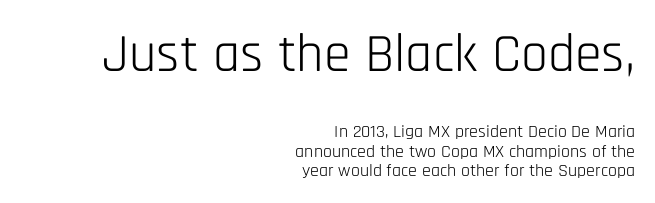
Q: Is the text bold? A: No.
Q: Is the text italic (slanted)? A: No, it is upright.
Q: Is the typeface a serif or a sans-serif typeface? A: Sans-serif.
Q: Is the text underlined? A: No.
Q: How is the paragraph aligned? A: Right-aligned.
Q: Is the spacing between letters normal or unusually wide? A: Normal.
Q: Is the spacing between lines tight, normal or loose? A: Tight.
Q: Which block of text is set in a larger size, the first (top) or the second (bottom)? A: The first (top) one.
Q: Width (condensed, normal, or wide)? A: Condensed.
Q: Stroke contrast? A: Low.
Q: x-height? A: Large.
Q: Monospaced? A: No.
